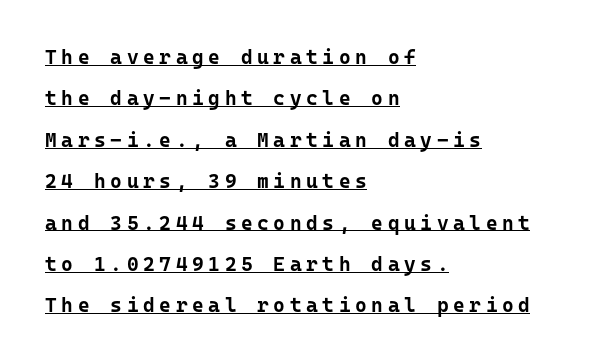
{"italic": "no", "bold": "yes", "underline": "yes", "align": "left", "line_spacing": "loose", "line_spacing_ratio": 2.07, "letter_spacing": "wide", "letter_spacing_em": 0.23, "glyph_px": 20}
